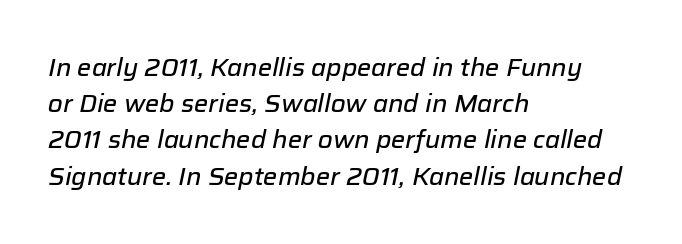
Q: Is the text italic (slanted)? A: Yes, it leans right by about 12 degrees.
Q: Is the text underlined? A: No.
Q: How is the paragraph aligned? A: Left-aligned.
Q: Is the spacing between letters normal or unusually wide? A: Normal.
Q: Is the spacing between lines tight, normal or loose? A: Normal.
